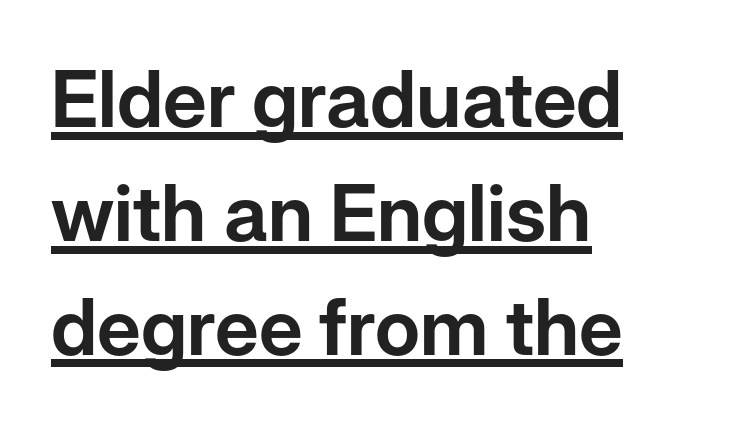
The image shows 78 px sans-serif type, upright; set left-aligned, normal line spacing (1.46x), normal letter spacing, underlined; low stroke contrast and a medium x-height.
